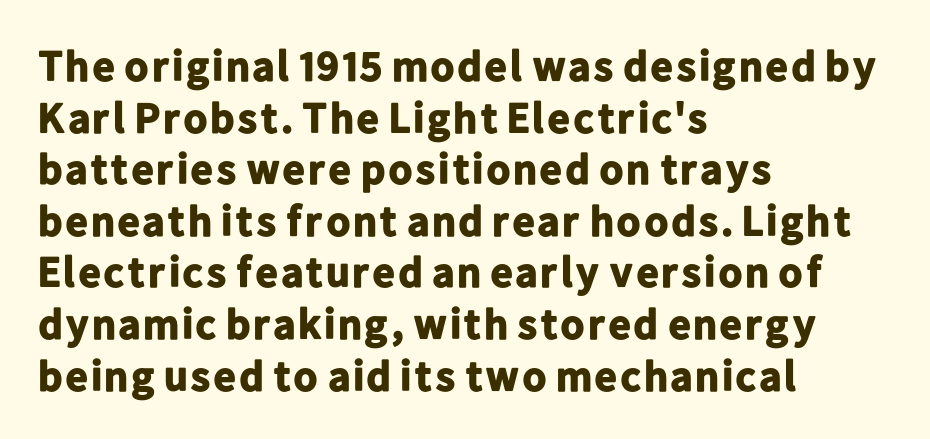
The image shows 43 px bold sans-serif type, upright; set left-aligned, line spacing 1.2x, normal letter spacing, not underlined; low stroke contrast and a medium x-height.
